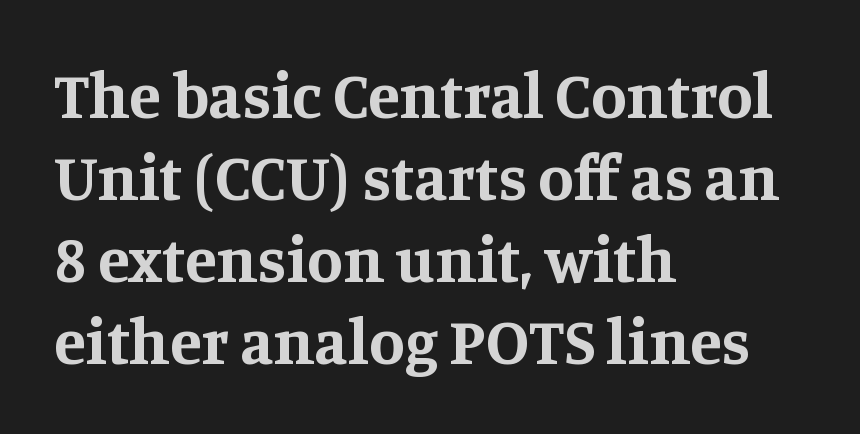
{"serif": "yes", "italic": "no", "bold": "yes", "weight": "bold", "width": "normal", "stroke_contrast": "medium", "x_height": "large", "monospaced": "no", "underline": "no", "align": "left", "line_spacing": "normal", "line_spacing_ratio": 1.26, "letter_spacing": "normal", "letter_spacing_em": 0.0, "glyph_px": 65}
